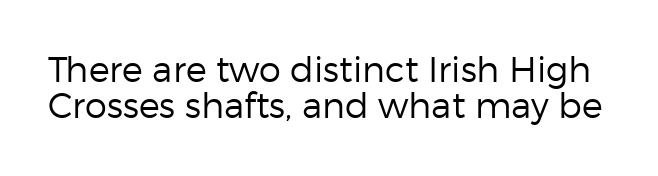
Plain, unruled lines of type. Horizontal bands of white between lines are thin slivers. Posture: upright roman. Unbolded letterforms with no extra heft. The rendering uses natural spacing where letterforms have individual widths. The line texture is even and compact thanks to regular tracking.
